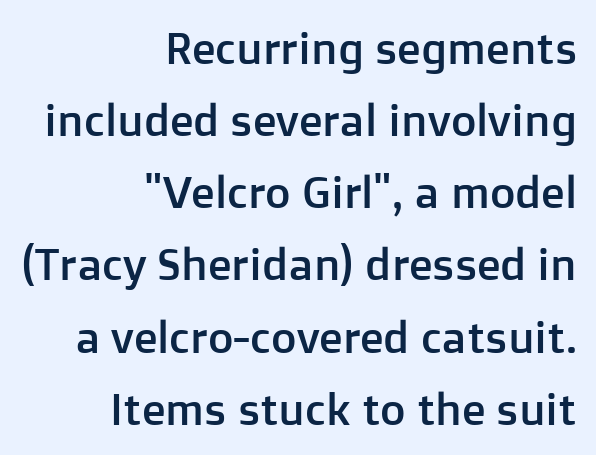
Q: Is the text italic (slanted)? A: No, it is upright.
Q: Is the typeface a serif or a sans-serif typeface? A: Sans-serif.
Q: Is the text underlined? A: No.
Q: How is the paragraph aligned? A: Right-aligned.
Q: Is the spacing between letters normal or unusually wide? A: Normal.
Q: Is the spacing between lines tight, normal or loose? A: Normal.
Q: Width (condensed, normal, or wide)? A: Normal.
Q: Stroke contrast? A: Low.
Q: x-height? A: Medium.
Q: Monospaced? A: No.
